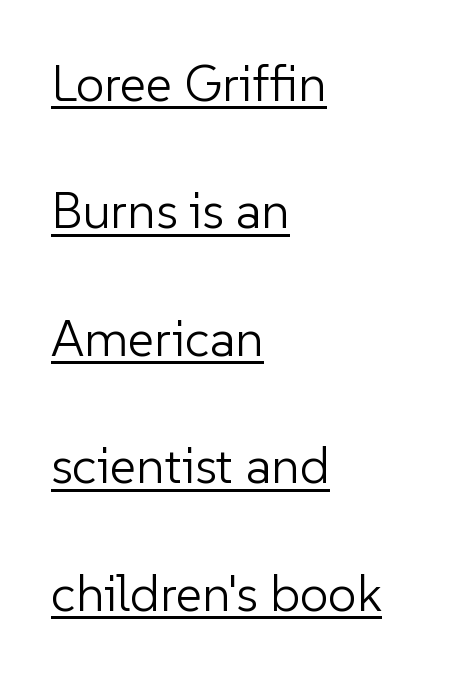
The image shows 51 px light sans-serif type, upright; set left-aligned, loose line spacing (2.5x), normal letter spacing, underlined; low stroke contrast and a medium x-height.
